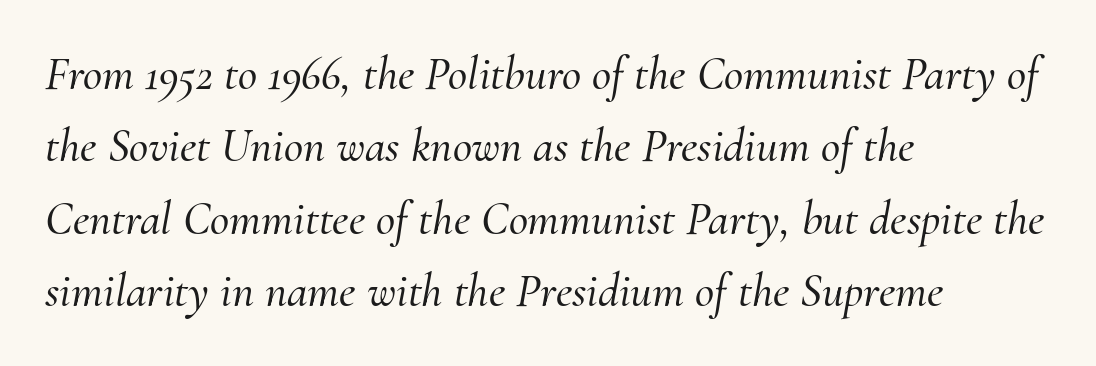
Caption: multi-line text, flush left, ragged right. Line spacing here is normal. This sample uses plain, unmodified letter spacing. It's the slanting kind of type.
